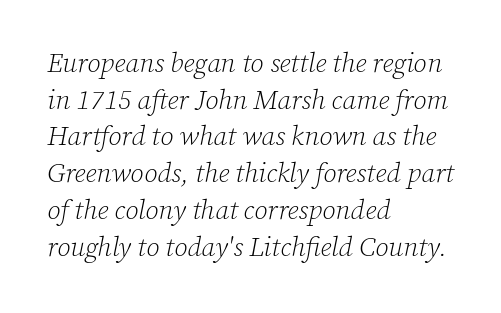
Quick note: underline off. The passage shown has conventional tracking throughout. Is the type heavy? It reads as light-to-regular instead. Slant detected: the letters are inclined. Vertically, the passage feels balanced, rows spaced as you'd expect. Casual observation: everything's shoved over to the left.
